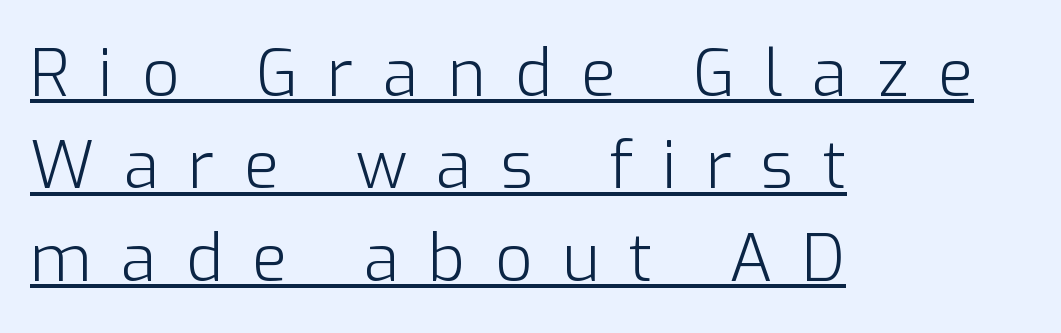
The image shows 65 px light sans-serif type, upright; set left-aligned, normal line spacing (1.42x), unusually wide letter spacing (+0.45 em), underlined; low stroke contrast and a medium x-height.
